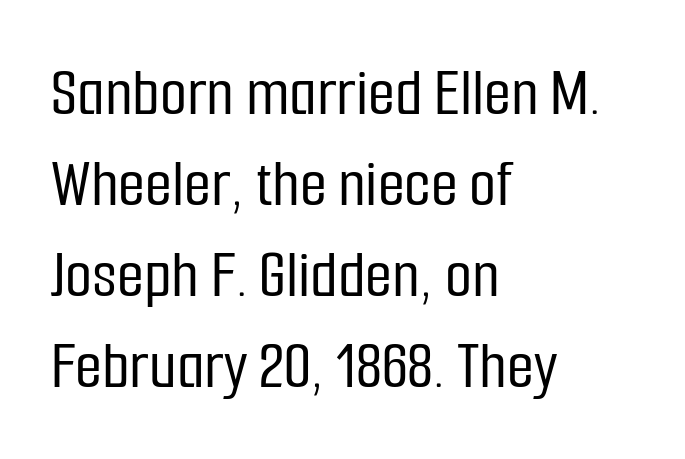
{"serif": "no", "italic": "no", "width": "condensed", "stroke_contrast": "low", "x_height": "medium", "monospaced": "no", "underline": "no", "align": "left", "line_spacing": "normal", "line_spacing_ratio": 1.3, "letter_spacing": "normal", "letter_spacing_em": 0.0, "glyph_px": 70}
